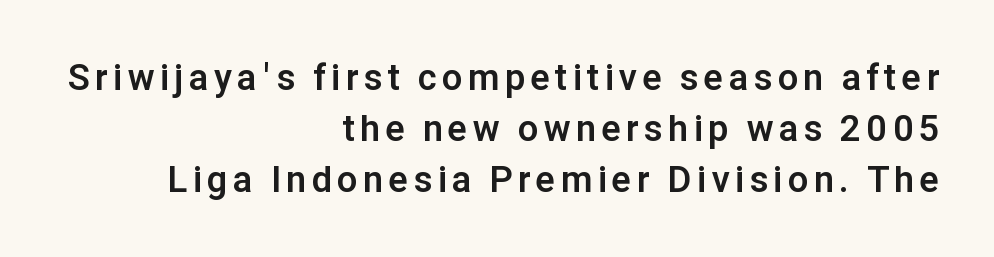
{"serif": "no", "italic": "no", "bold": "yes", "weight": "bold", "width": "normal", "stroke_contrast": "low", "x_height": "medium", "monospaced": "no", "underline": "no", "align": "right", "line_spacing": "normal", "line_spacing_ratio": 1.42, "glyph_px": 36}
